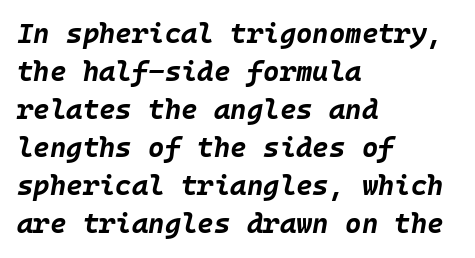
Q: Is the text bold? A: Yes.
Q: Is the text italic (slanted)? A: Yes, it leans right by about 10 degrees.
Q: Is the text underlined? A: No.
Q: How is the paragraph aligned? A: Left-aligned.
Q: Is the spacing between letters normal or unusually wide? A: Normal.
Q: Is the spacing between lines tight, normal or loose? A: Normal.
Q: Width (condensed, normal, or wide)? A: Normal.
Q: Stroke contrast? A: Low.
Q: x-height? A: Large.
